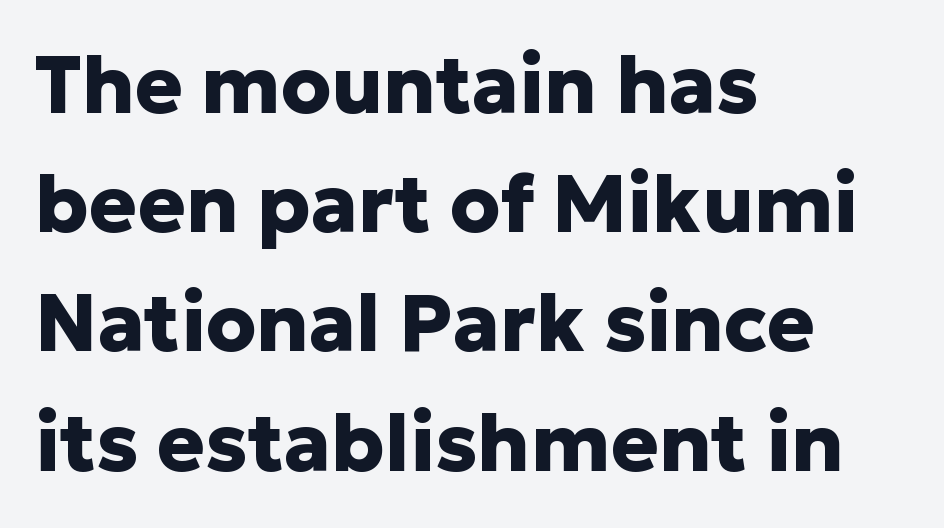
Q: Is the text bold? A: Yes.
Q: Is the text italic (slanted)? A: No, it is upright.
Q: Is the typeface a serif or a sans-serif typeface? A: Sans-serif.
Q: Is the text underlined? A: No.
Q: How is the paragraph aligned? A: Left-aligned.
Q: Is the spacing between letters normal or unusually wide? A: Normal.
Q: Is the spacing between lines tight, normal or loose? A: Normal.
Q: Width (condensed, normal, or wide)? A: Normal.
Q: Stroke contrast? A: Low.
Q: x-height? A: Medium.
Q: Monospaced? A: No.
